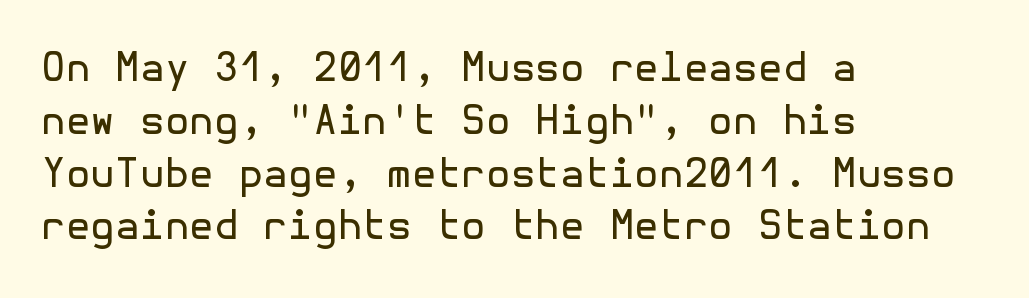
{"serif": "no", "italic": "no", "bold": "no", "weight": "regular", "width": "normal", "x_height": "medium", "underline": "no", "align": "left", "line_spacing": "normal", "line_spacing_ratio": 1.32, "letter_spacing": "normal", "letter_spacing_em": 0.0, "glyph_px": 40}
